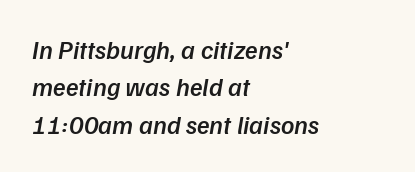
Q: Is the text bold? A: Semi-bold.
Q: Is the text italic (slanted)? A: Yes, it leans right by about 9 degrees.
Q: Is the text underlined? A: No.
Q: How is the paragraph aligned? A: Left-aligned.
Q: Is the spacing between letters normal or unusually wide? A: Normal.
Q: Is the spacing between lines tight, normal or loose? A: Normal.
